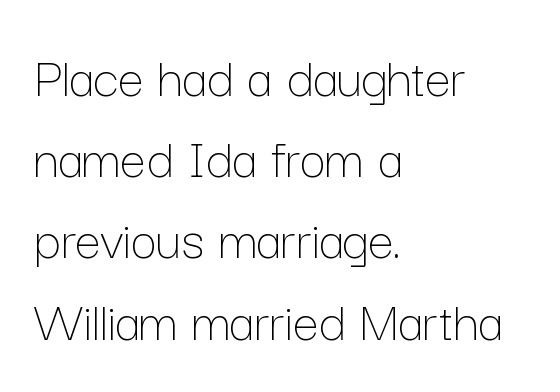
The image shows 58 px thin type, upright; set left-aligned, normal line spacing (1.4x), normal letter spacing, not underlined; low stroke contrast and a medium x-height.
